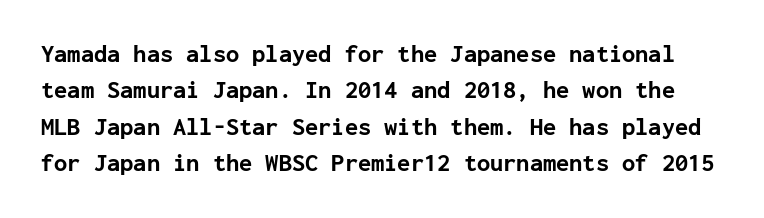
{"italic": "no", "bold": "yes", "underline": "no", "line_spacing": "normal", "line_spacing_ratio": 1.52, "letter_spacing": "normal", "letter_spacing_em": 0.0, "glyph_px": 24}
